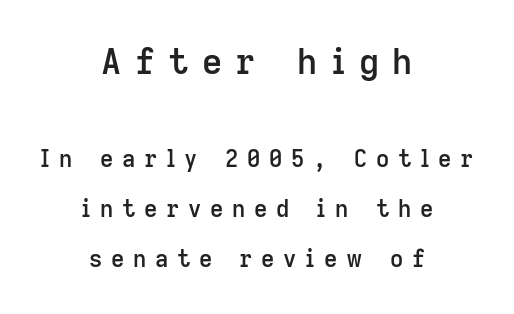
{"serif": "no", "italic": "no", "bold": "semi", "weight": "semibold", "width": "normal", "stroke_contrast": "low", "x_height": "medium", "monospaced": "no", "underline": "no", "align": "center", "line_spacing": "loose", "line_spacing_ratio": 2.19, "letter_spacing": "wide", "letter_spacing_em": 0.38, "larger_block": "first", "size_ratio": 1.52, "glyph_px": 35}
